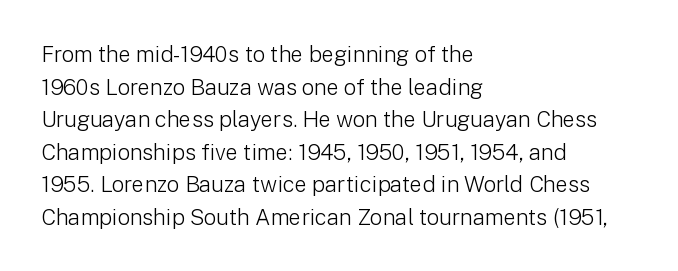
Rows of type keep a routine distance in the vertical direction. The space beneath each line is pristine and unruled. Which margin do the lines hug? The left one — the right edge is uneven. The letterforms sit shoulder to shoulder at normal distance.
